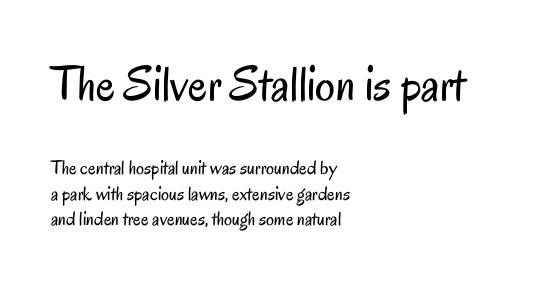
{"serif": "no", "italic": "no", "bold": "no", "weight": "regular", "width": "condensed", "stroke_contrast": "low", "x_height": "small", "monospaced": "no", "underline": "no", "align": "left", "line_spacing": "normal", "line_spacing_ratio": 1.27, "letter_spacing": "normal", "letter_spacing_em": 0.0, "larger_block": "first", "size_ratio": 2.5, "glyph_px": 50}
